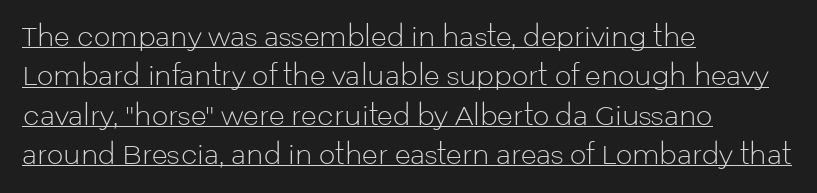
Layout note: lines flush left. The block of text has a typical density, with ordinary space between rows. In terms of letterspacing, this is plain default setting. The cut favours lightness, reaching ordinary text weight at its darkest.
